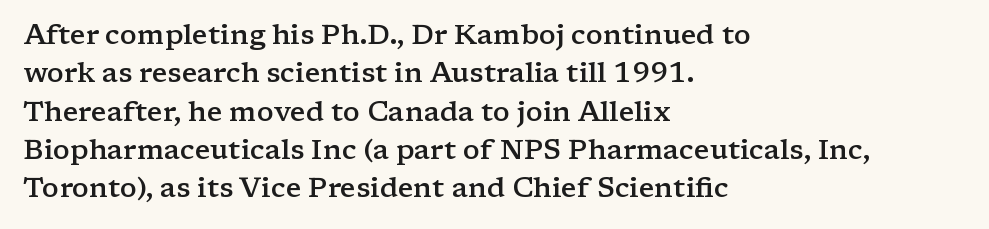
Q: Is the text bold? A: Semi-bold.
Q: Is the text italic (slanted)? A: No, it is upright.
Q: Is the typeface a serif or a sans-serif typeface? A: Serif.
Q: Is the text underlined? A: No.
Q: How is the paragraph aligned? A: Left-aligned.
Q: Is the spacing between letters normal or unusually wide? A: Normal.
Q: Is the spacing between lines tight, normal or loose? A: Normal.
Q: Width (condensed, normal, or wide)? A: Wide.
Q: Stroke contrast? A: Low.
Q: x-height? A: Medium.
Q: Monospaced? A: No.
